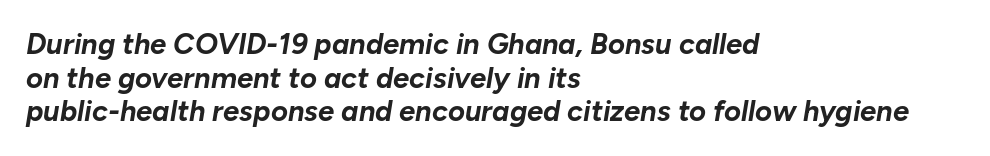
{"italic": "yes", "lean": "right", "slant_degrees": 10, "bold": "yes", "weight": "bold", "width": "normal", "stroke_contrast": "low", "x_height": "medium", "monospaced": "no", "underline": "no", "align": "left", "line_spacing_ratio": 1.16, "letter_spacing": "normal", "letter_spacing_em": 0.0, "glyph_px": 29}
